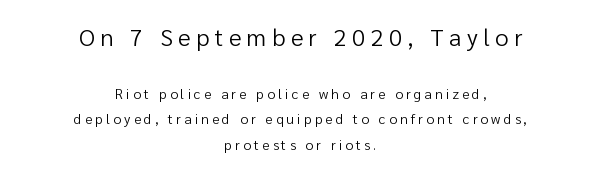
{"italic": "no", "bold": "no", "underline": "no", "align": "center", "line_spacing_ratio": 1.85, "letter_spacing": "wide", "letter_spacing_em": 0.23, "larger_block": "first", "size_ratio": 1.71, "glyph_px": 24}
